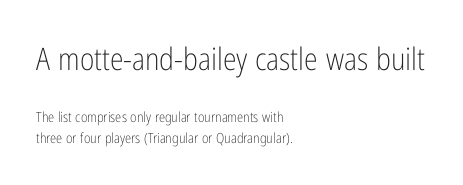
Two sizes are in play, and the larger belongs to the first block. Posture: straight, roman, zero tilt. Visually the block forms a straight wall on the left and a jagged coastline on the right. The rendering uses natural spacing where letterforms have individual widths. A typesetter would call this zero additional tracking.
